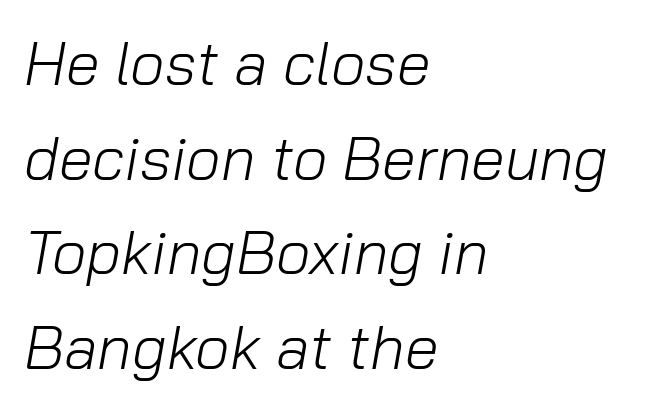
Yep, that's italic — everything's leaning. Normally led — the rows are evenly, conventionally spaced. Where is the straight margin? On the left. A typesetter would call this zero additional tracking. Descenders are the only things crossing below the line. The typesetting does not lean heavy: it is not bold.
